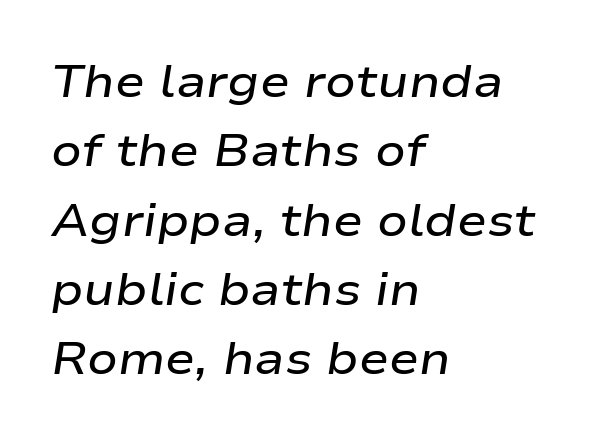
Q: Is the text bold? A: Semi-bold.
Q: Is the text italic (slanted)? A: Yes, it leans right by about 9 degrees.
Q: Is the text underlined? A: No.
Q: How is the paragraph aligned? A: Left-aligned.
Q: Is the spacing between letters normal or unusually wide? A: Normal.
Q: Is the spacing between lines tight, normal or loose? A: Normal.
Q: Width (condensed, normal, or wide)? A: Wide.
Q: Stroke contrast? A: Low.
Q: x-height? A: Medium.
Q: Monospaced? A: No.
